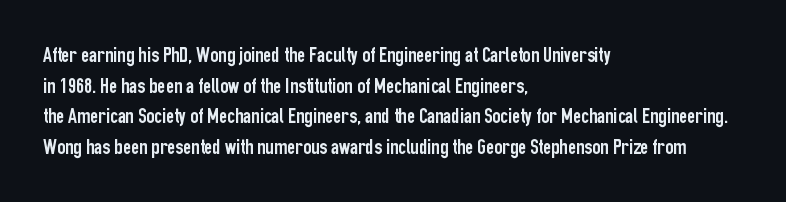
{"italic": "no", "underline": "no", "align": "left", "line_spacing": "normal", "line_spacing_ratio": 1.39, "letter_spacing": "normal", "letter_spacing_em": 0.0, "glyph_px": 22}
